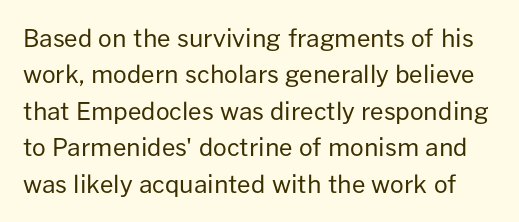
The line-height multiplier appears to be the usual default. Notice how the stems are strictly vertical — no italics here. Does extra space separate the letters? No, they use regular spacing. Nothing heavy about these letters — not bold at all. Beneath every word, the page is bare.
